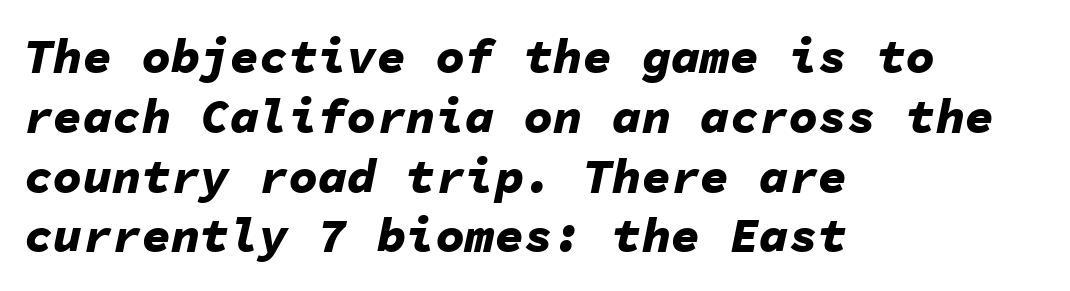
The image shows 49 px bold type, italic (leaning right), monospaced; set left-aligned, line spacing 1.22x, normal letter spacing, not underlined; low stroke contrast and a medium x-height.
